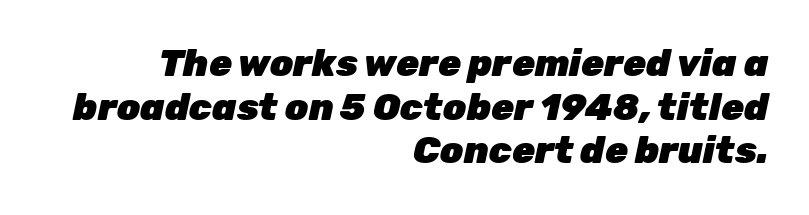
{"italic": "yes", "lean": "right", "slant_degrees": 12, "bold": "yes", "weight": "heavy", "width": "normal", "stroke_contrast": "low", "x_height": "medium", "monospaced": "no", "underline": "no", "align": "right", "line_spacing_ratio": 1.18, "letter_spacing": "normal", "letter_spacing_em": 0.0, "glyph_px": 37}
